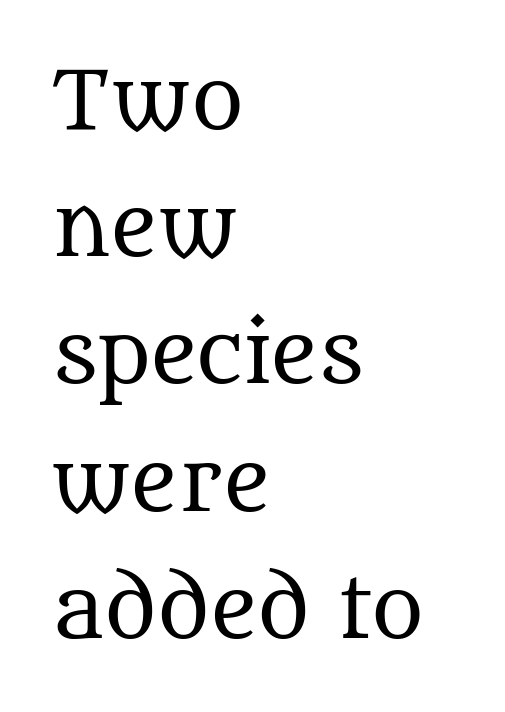
Q: Is the text bold? A: No.
Q: Is the text italic (slanted)? A: No, it is upright.
Q: Is the typeface a serif or a sans-serif typeface? A: Serif.
Q: Is the text underlined? A: No.
Q: How is the paragraph aligned? A: Left-aligned.
Q: Is the spacing between letters normal or unusually wide? A: Normal.
Q: Is the spacing between lines tight, normal or loose? A: Normal.
Q: Width (condensed, normal, or wide)? A: Normal.
Q: Stroke contrast? A: Medium.
Q: x-height? A: Large.
Q: Monospaced? A: No.
